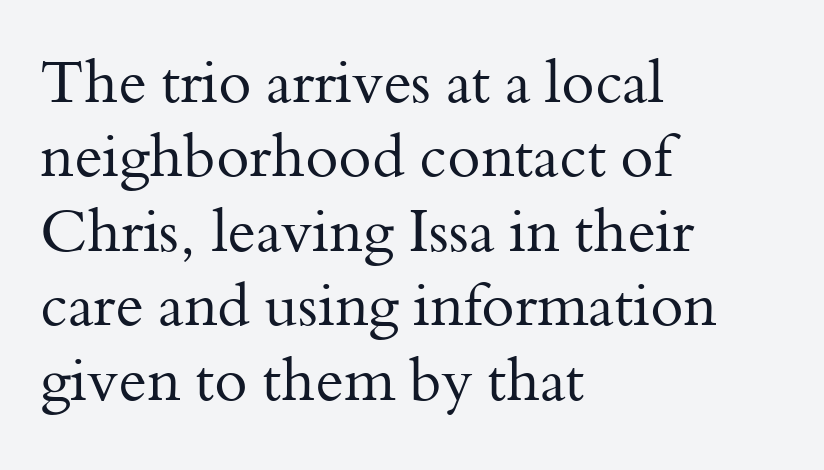
The image shows 60 px regular-weight serif type, upright; set left-aligned, line spacing 1.24x, normal letter spacing, not underlined; medium stroke contrast and a small x-height.
